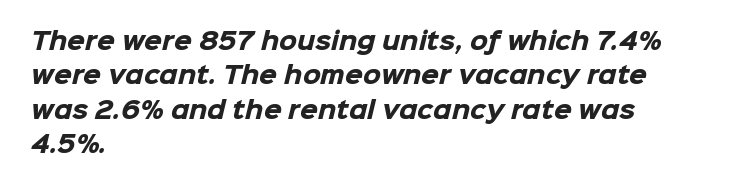
The area under the type is left untouched. Line starts are locked; line ends wander. Regarding leading, the lines here are spaced in the standard way. Heavy, bold letterforms.
